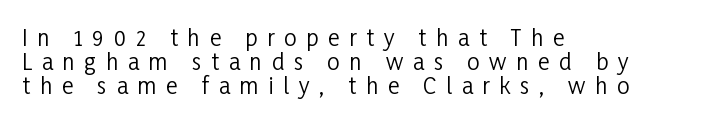
The image shows 22 px text type, upright; set left-aligned, tight line spacing (1.08x), unusually wide letter spacing (+0.44 em), not underlined.
